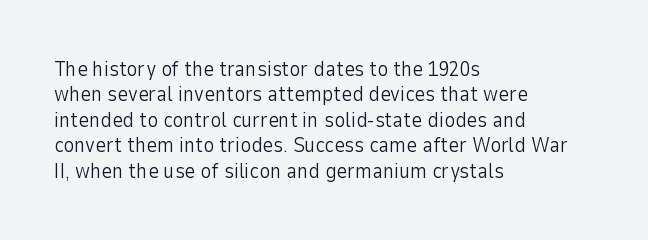
A bare baseline throughout the passage. Line beginnings align vertically; line endings do not. This sample uses plain, unmodified letter spacing. Posture: straight, roman, zero tilt. Is this a heavy cut? Hardly; it is regular or lighter.
